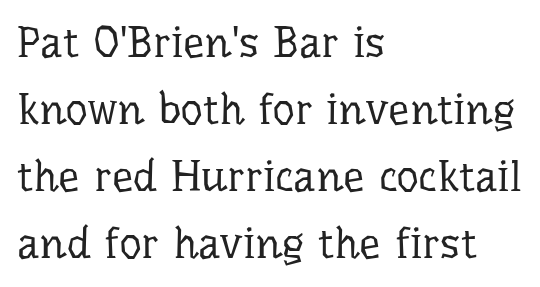
The image shows 43 px regular-weight serif type, upright; set left-aligned, normal line spacing (1.56x), normal letter spacing, not underlined; low stroke contrast and a medium x-height.
